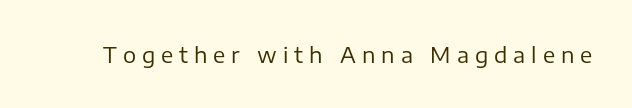
Q: Is the text bold? A: No.
Q: Is the text italic (slanted)? A: No, it is upright.
Q: Is the text underlined? A: No.
Q: Is the spacing between letters normal or unusually wide? A: Unusually wide.
